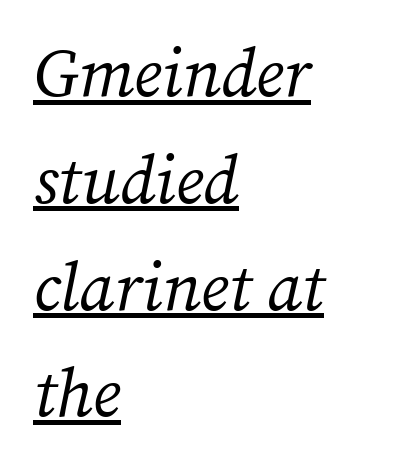
The image shows 68 px regular-weight serif type, italic (leaning right); set left-aligned, normal line spacing (1.57x), normal letter spacing, underlined; medium stroke contrast and a medium x-height.
